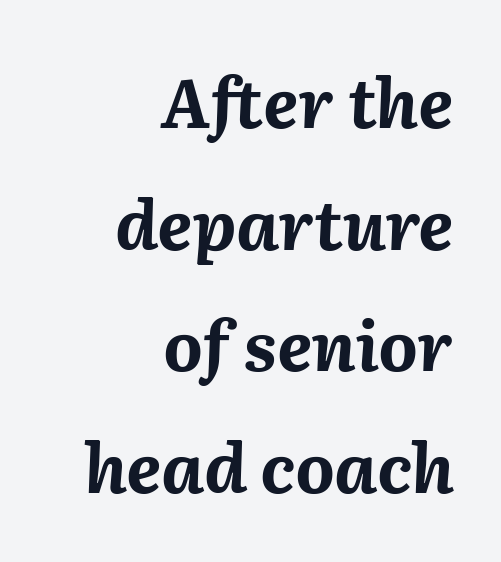
Observe the lean: these are italic letterforms. On the weight axis this lands at bold, roughly 700. This rendering features lettering with no underline. Caption: multi-line text, flush right, ragged left. These lines are rendered in a variable-pitch font. Caption: standard tracking, unaltered.
